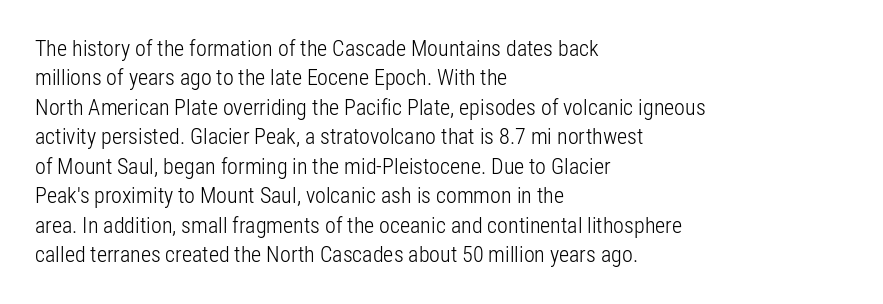
Q: Is the text bold? A: No.
Q: Is the text italic (slanted)? A: No, it is upright.
Q: Is the text underlined? A: No.
Q: How is the paragraph aligned? A: Left-aligned.
Q: Is the spacing between letters normal or unusually wide? A: Normal.
Q: Is the spacing between lines tight, normal or loose? A: Normal.
